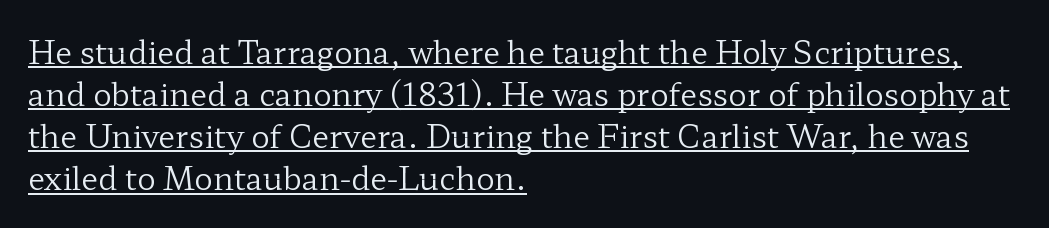
Q: Is the text bold? A: No.
Q: Is the text italic (slanted)? A: No, it is upright.
Q: Is the typeface a serif or a sans-serif typeface? A: Serif.
Q: Is the text underlined? A: Yes.
Q: How is the paragraph aligned? A: Left-aligned.
Q: Is the spacing between letters normal or unusually wide? A: Normal.
Q: Is the spacing between lines tight, normal or loose? A: Normal.
Q: Width (condensed, normal, or wide)? A: Wide.
Q: Stroke contrast? A: Low.
Q: x-height? A: Medium.
Q: Monospaced? A: No.
